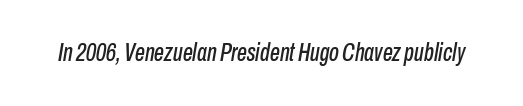
{"italic": "yes", "lean": "right", "slant_degrees": 10, "underline": "no", "letter_spacing": "normal", "letter_spacing_em": 0.0, "glyph_px": 25}
